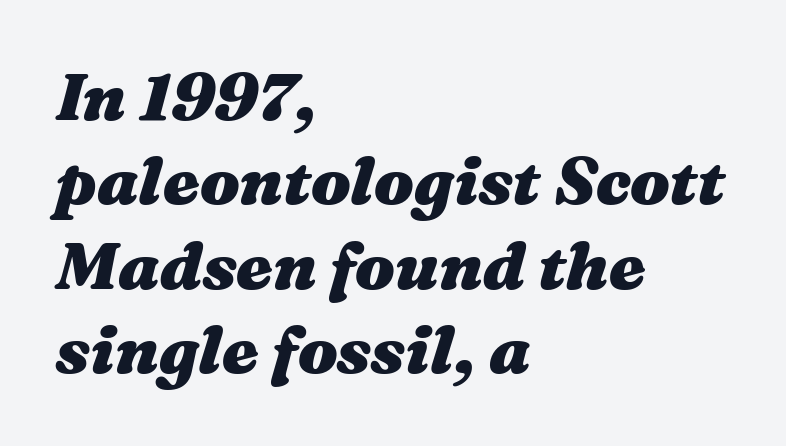
{"italic": "yes", "lean": "right", "slant_degrees": 16, "bold": "yes", "weight": "heavy", "width": "wide", "stroke_contrast": "medium", "x_height": "medium", "monospaced": "no", "underline": "no", "align": "left", "line_spacing": "normal", "line_spacing_ratio": 1.28, "letter_spacing": "normal", "letter_spacing_em": 0.0, "glyph_px": 66}
